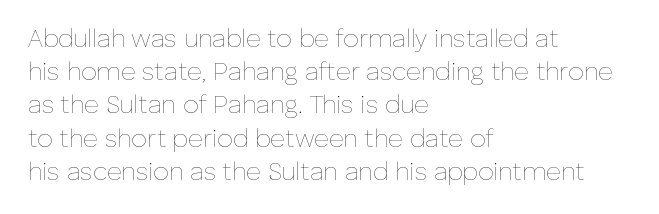
These lines sit exactly where default settings would place them. Decoration check: the copy has no underline. The typeface has the unassuming heft of standard copy or less. Horizontal alignment here is leftward, the default for most running prose.
